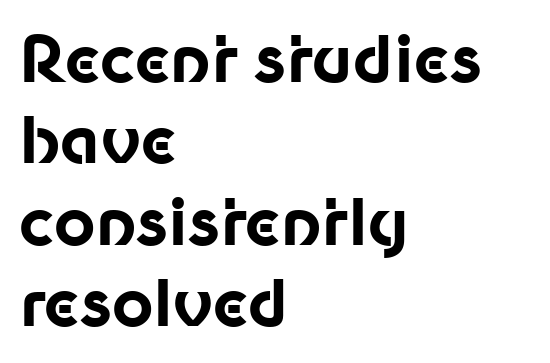
The font is running at its bold setting. In CSS terms this would be text-align: left. Letter spacing: default. Decoration check: the copy has no underline. Type style note: lacks serifs.
